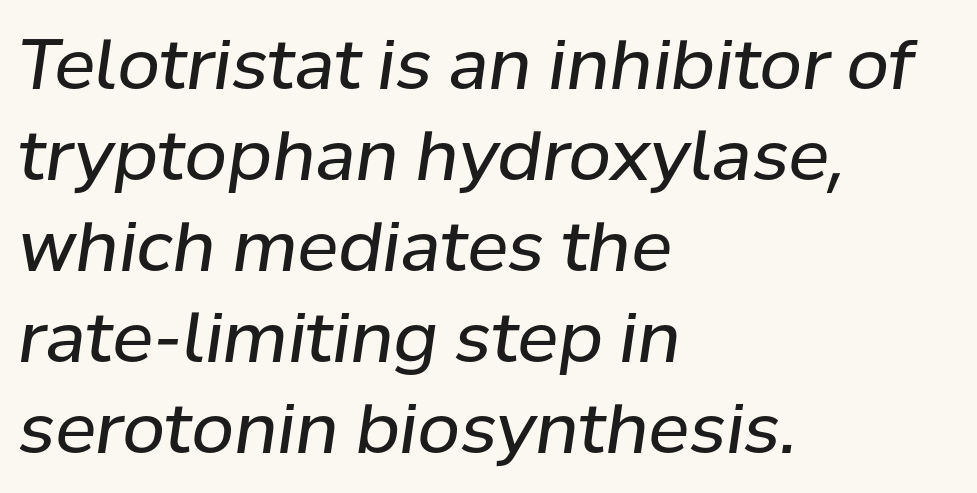
{"italic": "yes", "lean": "right", "slant_degrees": 8, "bold": "no", "weight": "regular", "width": "normal", "stroke_contrast": "low", "x_height": "medium", "monospaced": "no", "underline": "no", "align": "left", "line_spacing": "normal", "line_spacing_ratio": 1.32, "letter_spacing": "normal", "letter_spacing_em": 0.0, "glyph_px": 69}
